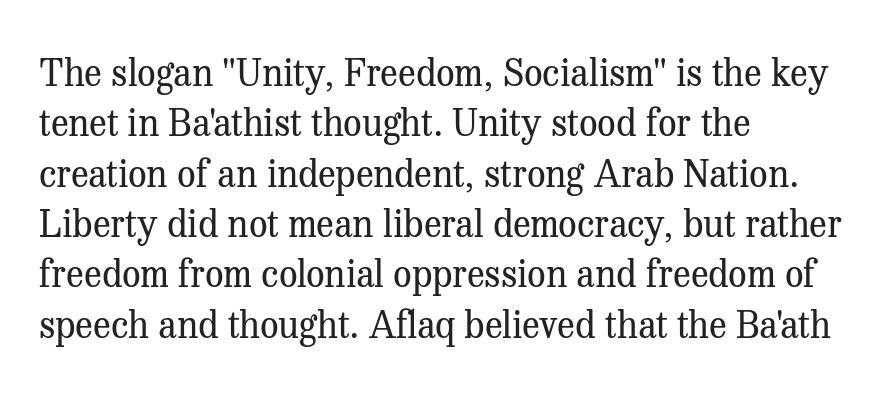
Q: Is the text bold? A: No.
Q: Is the text italic (slanted)? A: No, it is upright.
Q: Is the typeface a serif or a sans-serif typeface? A: Serif.
Q: Is the text underlined? A: No.
Q: How is the paragraph aligned? A: Left-aligned.
Q: Is the spacing between letters normal or unusually wide? A: Normal.
Q: Is the spacing between lines tight, normal or loose? A: Normal.
Q: Width (condensed, normal, or wide)? A: Normal.
Q: Stroke contrast? A: Medium.
Q: x-height? A: Medium.
Q: Monospaced? A: No.
